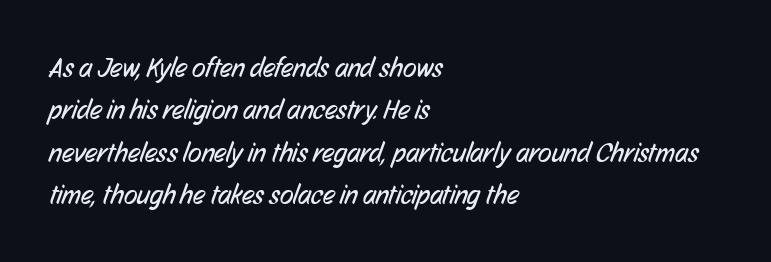
{"serif": "no", "bold": "no", "weight": "regular", "width": "condensed", "stroke_contrast": "low", "x_height": "medium", "monospaced": "no", "underline": "no", "align": "left", "line_spacing": "normal", "line_spacing_ratio": 1.51, "letter_spacing": "normal", "letter_spacing_em": 0.0, "glyph_px": 28}
